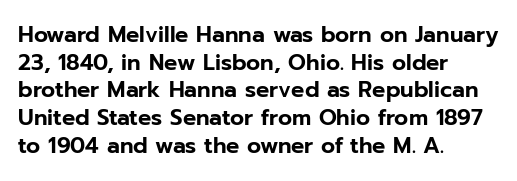
Q: Is the text italic (slanted)? A: No, it is upright.
Q: Is the text underlined? A: No.
Q: How is the paragraph aligned? A: Left-aligned.
Q: Is the spacing between letters normal or unusually wide? A: Normal.
Q: Is the spacing between lines tight, normal or loose? A: Normal.
